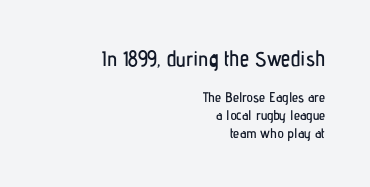
The image shows 21 px text type, upright; set right-aligned, normal line spacing (1.26x), normal letter spacing, not underlined; the first (top) block is 1.5x larger.
